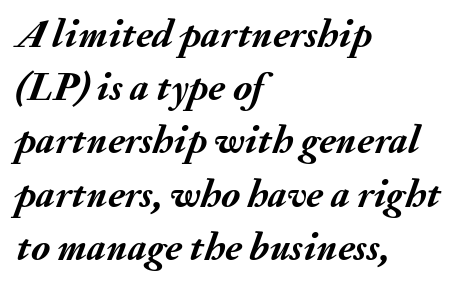
{"italic": "yes", "lean": "right", "slant_degrees": 20, "bold": "yes", "weight": "semibold", "width": "normal", "stroke_contrast": "medium", "x_height": "small", "monospaced": "no", "underline": "no", "align": "left", "line_spacing": "normal", "line_spacing_ratio": 1.33, "letter_spacing": "normal", "letter_spacing_em": 0.0, "glyph_px": 40}
